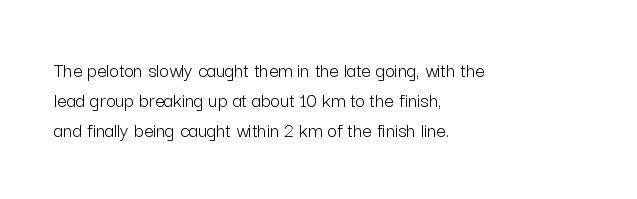
{"italic": "no", "bold": "no", "underline": "no", "align": "left", "line_spacing": "normal", "line_spacing_ratio": 1.43, "letter_spacing": "normal", "letter_spacing_em": 0.0, "glyph_px": 21}
